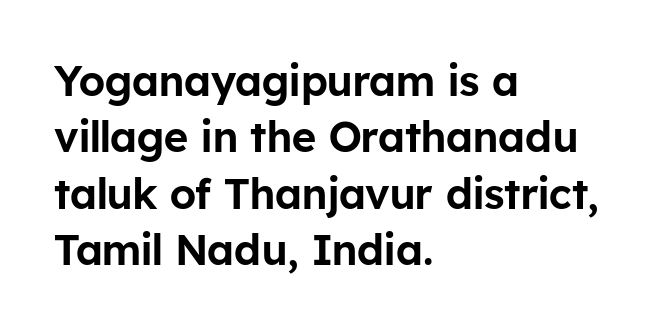
Inter-character spacing is left at the font's built-in metrics. Characters remain perfectly vertical along every line. Clear beneath every line of the passage. These lines are rendered in a variable-pitch font. Does the type have serifs? No, each stem ends abruptly.
